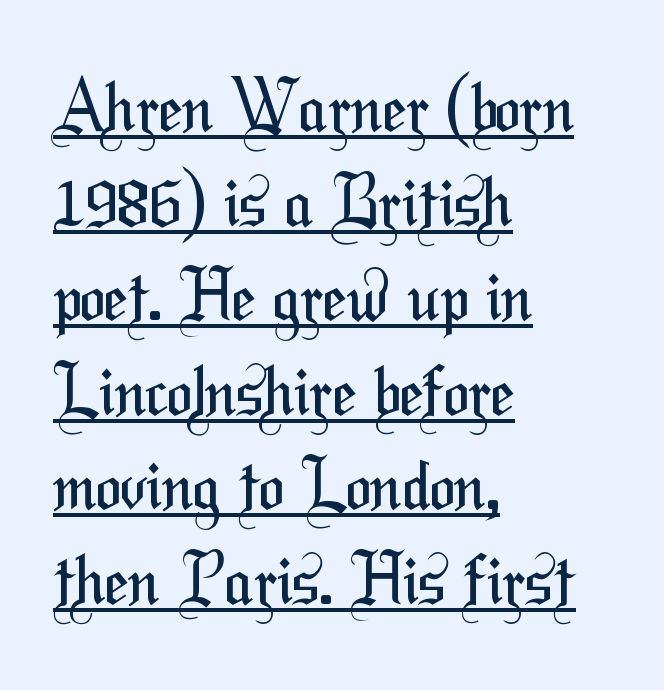
This sample uses plain, unmodified letter spacing. These glyphs show unthickened strokes, regular width or finer. Each letter keeps its own natural width here, so spacing adapts to shape. The letters carry no serifs — their stems end cleanly without finishing strokes.
